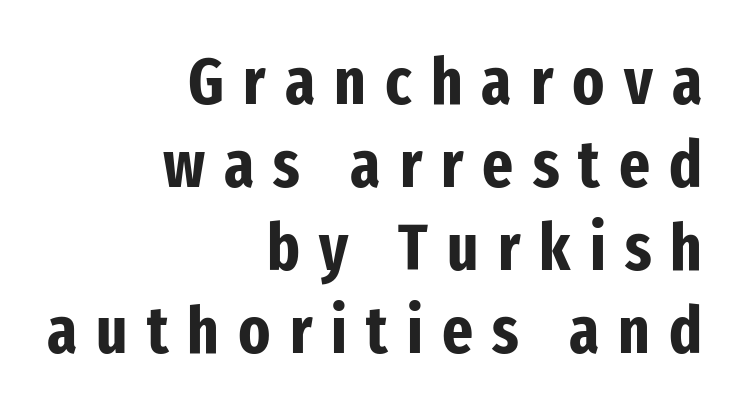
The image shows 66 px bold, condensed sans-serif type, upright; set right-aligned, normal line spacing (1.26x), unusually wide letter spacing (+0.29 em), not underlined; low stroke contrast and a medium x-height.
